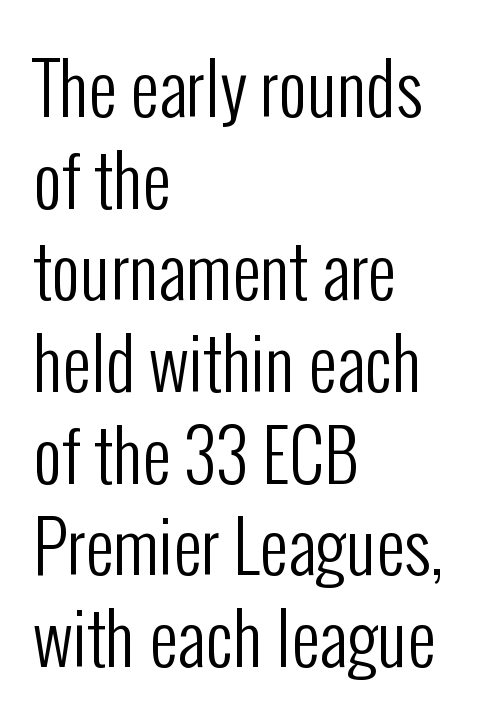
Students, observe: this is what conventionally led text looks like. These lines are rendered in a variable-pitch font. One-word summary of the alignment: left. The lettering holds an erect, upright posture throughout. The face used here is a sans, in the tradition of grotesques and geometrics. Stems here are at most as thick as an everyday book face.
